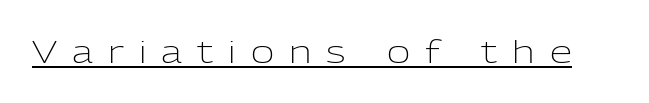
{"serif": "no", "italic": "no", "bold": "no", "weight": "light", "width": "normal", "stroke_contrast": "low", "x_height": "medium", "monospaced": "no", "underline": "yes", "letter_spacing": "wide", "letter_spacing_em": 0.47, "glyph_px": 32}
